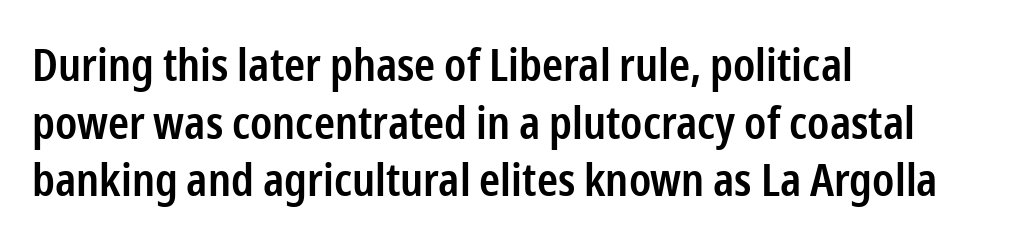
The image shows 45 px semibold, condensed sans-serif type, upright; set left-aligned, normal line spacing (1.28x), normal letter spacing, not underlined; low stroke contrast and a medium x-height.
